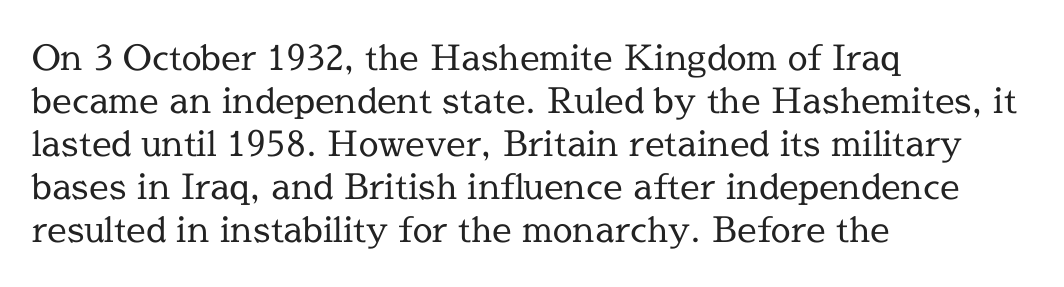
Letters rest on an invisible, unmarked baseline. Is the block centered? No — it sits flush against the left margin. Ordinary non-slanted type is in use. Honestly, the letter spacing is just normal — you wouldn't notice it. The letterforms sit at book weight or below. Is this a fixed-width face? No — the glyphs have proportional, varying widths.
